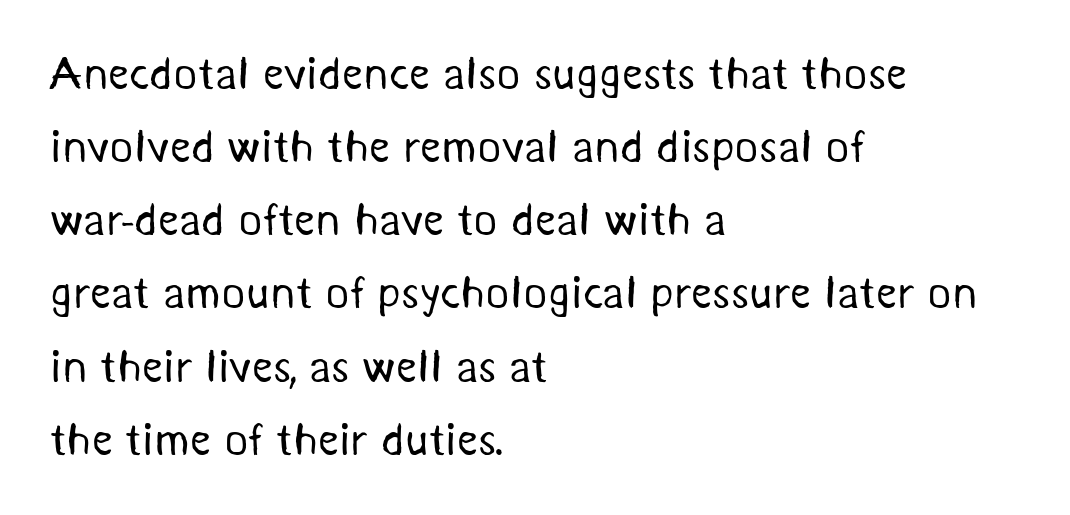
Q: Is the text bold? A: No.
Q: Is the typeface a serif or a sans-serif typeface? A: Sans-serif.
Q: Is the text underlined? A: No.
Q: How is the paragraph aligned? A: Left-aligned.
Q: Is the spacing between letters normal or unusually wide? A: Normal.
Q: Is the spacing between lines tight, normal or loose? A: Normal.
Q: Width (condensed, normal, or wide)? A: Normal.
Q: Stroke contrast? A: Medium.
Q: x-height? A: Medium.
Q: Monospaced? A: No.
